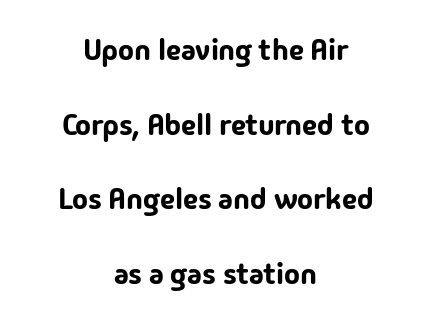
Q: Is the text italic (slanted)? A: No, it is upright.
Q: Is the typeface a serif or a sans-serif typeface? A: Sans-serif.
Q: Is the text underlined? A: No.
Q: How is the paragraph aligned? A: Centered.
Q: Is the spacing between letters normal or unusually wide? A: Normal.
Q: Is the spacing between lines tight, normal or loose? A: Loose.
Q: Width (condensed, normal, or wide)? A: Normal.
Q: Stroke contrast? A: Low.
Q: x-height? A: Medium.
Q: Monospaced? A: No.
